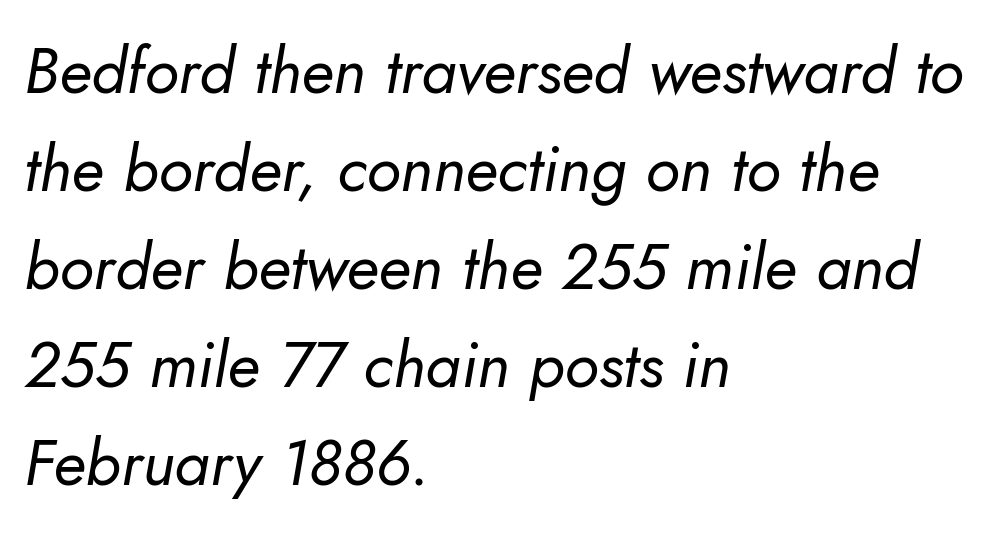
The image shows 64 px regular-weight type, italic (leaning right); set left-aligned, normal line spacing (1.53x), normal letter spacing, not underlined; low stroke contrast and a small x-height.
